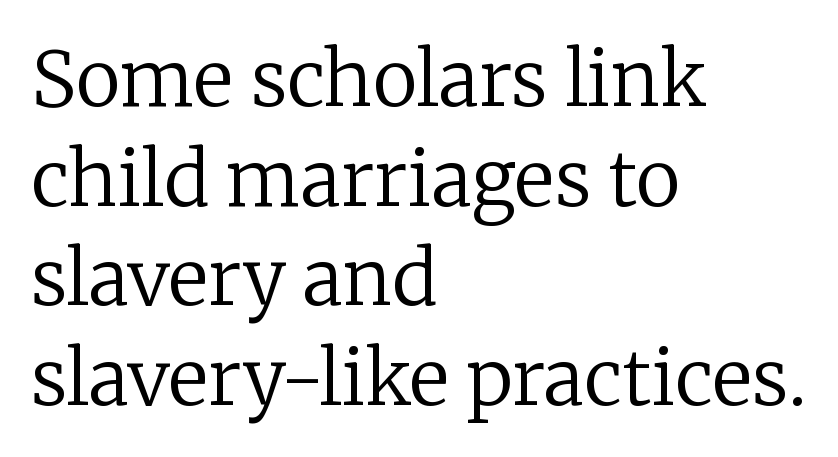
Q: Is the text bold? A: No.
Q: Is the text italic (slanted)? A: No, it is upright.
Q: Is the typeface a serif or a sans-serif typeface? A: Serif.
Q: Is the text underlined? A: No.
Q: How is the paragraph aligned? A: Left-aligned.
Q: Is the spacing between letters normal or unusually wide? A: Normal.
Q: Is the spacing between lines tight, normal or loose? A: Normal.
Q: Width (condensed, normal, or wide)? A: Normal.
Q: Stroke contrast? A: Low.
Q: x-height? A: Medium.
Q: Monospaced? A: No.
